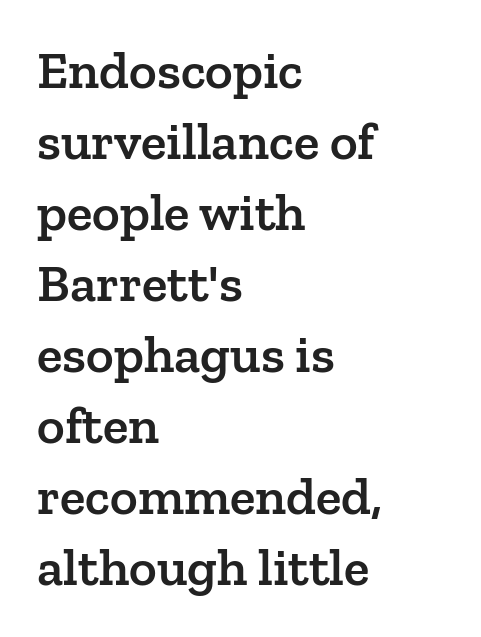
The image shows 53 px semibold serif type, upright; set left-aligned, normal line spacing (1.34x), normal letter spacing, not underlined; low stroke contrast and a medium x-height.
